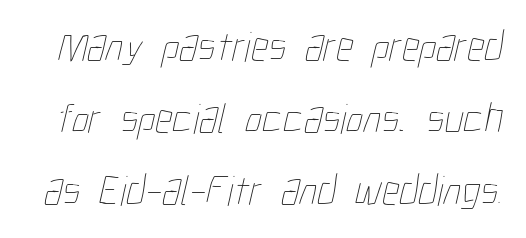
Q: Is the text bold? A: No.
Q: Is the text underlined? A: No.
Q: Is the spacing between letters normal or unusually wide? A: Normal.
Q: Is the spacing between lines tight, normal or loose? A: Normal.
Q: Width (condensed, normal, or wide)? A: Condensed.
Q: Stroke contrast? A: Low.
Q: x-height? A: Medium.
Q: Monospaced? A: No.
